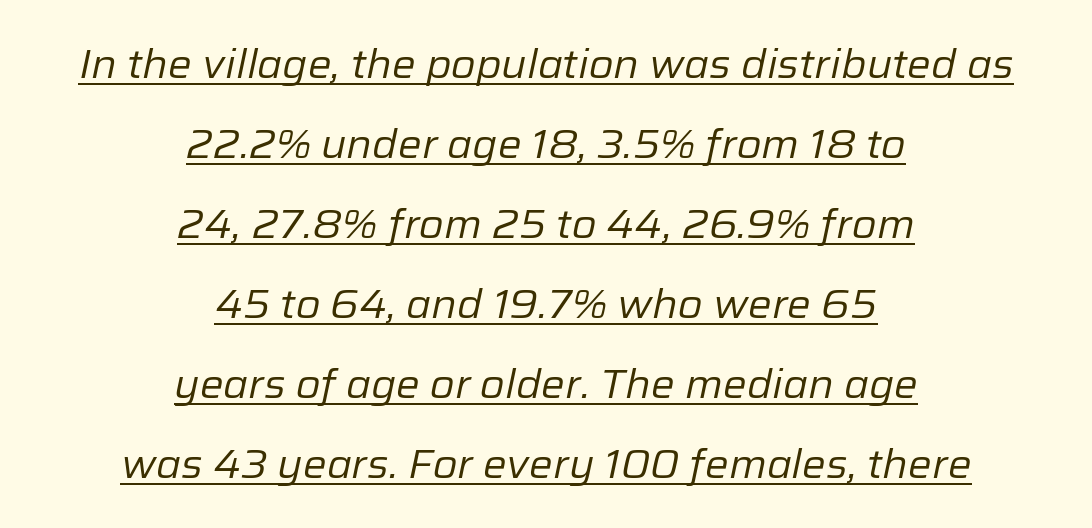
Quick note: underline on. Whoever set this chose breathing room over compactness in the vertical rhythm. The lines are quadded center. You could not count columns in this text — the font is proportionally spaced.
